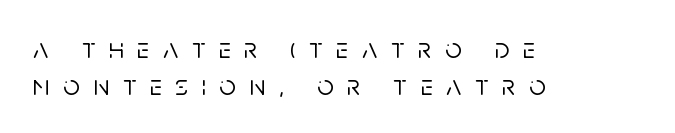
{"serif": "no", "italic": "no", "width": "normal", "stroke_contrast": "low", "x_height": "large", "monospaced": "no", "underline": "no", "align": "left", "line_spacing": "normal", "line_spacing_ratio": 1.26, "letter_spacing": "wide", "letter_spacing_em": 0.47, "glyph_px": 29}
